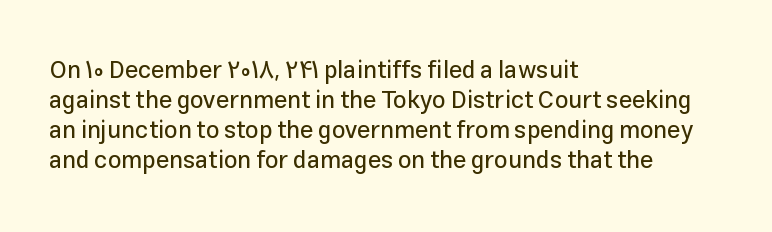
Q: Is the text italic (slanted)? A: No, it is upright.
Q: Is the text underlined? A: No.
Q: How is the paragraph aligned? A: Left-aligned.
Q: Is the spacing between letters normal or unusually wide? A: Normal.
Q: Is the spacing between lines tight, normal or loose? A: Normal.
